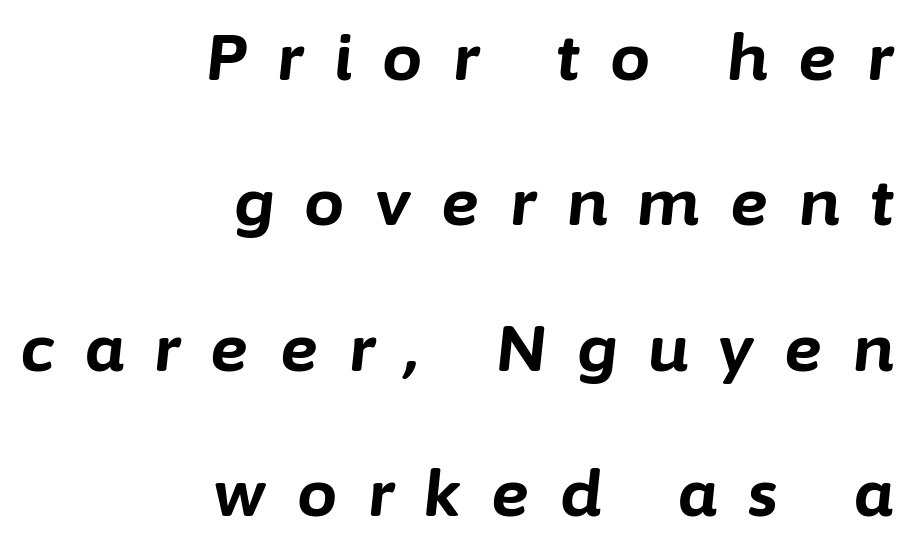
Character widths vary here, with narrow letters taking less room than wide ones. Casual observation: everything's shoved over to the right. Descenders hang freely into open space. The letters are bold, with thick, heavy strokes. One glance says open: line gaps are wider than usual.
